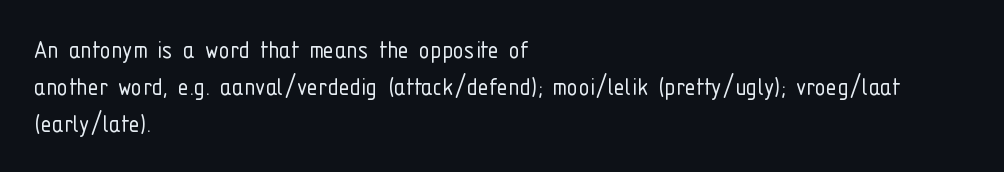
Q: Is the text bold? A: No.
Q: Is the text italic (slanted)? A: No, it is upright.
Q: Is the typeface a serif or a sans-serif typeface? A: Sans-serif.
Q: Is the text underlined? A: No.
Q: How is the paragraph aligned? A: Left-aligned.
Q: Is the spacing between letters normal or unusually wide? A: Normal.
Q: Is the spacing between lines tight, normal or loose? A: Normal.
Q: Width (condensed, normal, or wide)? A: Condensed.
Q: Stroke contrast? A: Low.
Q: x-height? A: Medium.
Q: Monospaced? A: No.
